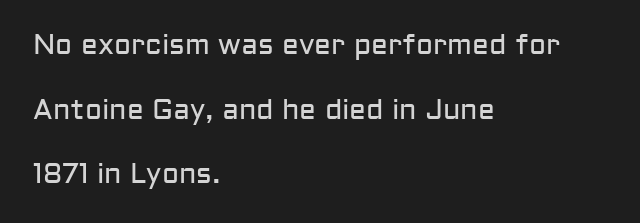
The line-height multiplier appears high, well above default. Note the varied advance widths — an 'i' is clearly narrower than an 'm'. Is the block centered? No — it sits flush against the left margin. Underlining? Definitely not there. Posture: straight, roman, zero tilt.
